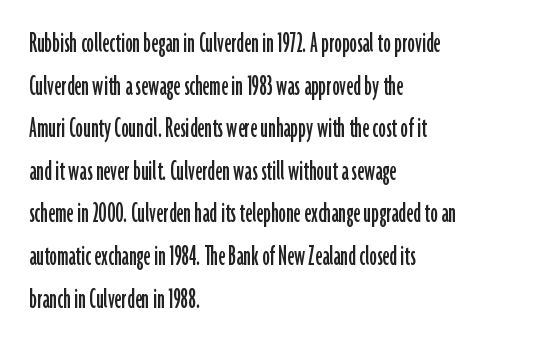
Regarding serifs, this sample does without them. Layout note: lines flush left. Descenders hang freely into open space. The face used here is proportionally spaced, like ordinary book or web type. Does the leading feel generous? No, just average.
